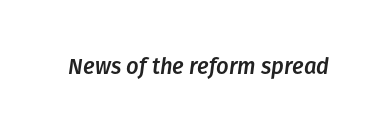
{"italic": "yes", "lean": "right", "slant_degrees": 8, "underline": "no", "letter_spacing": "normal", "letter_spacing_em": 0.0, "glyph_px": 22}
